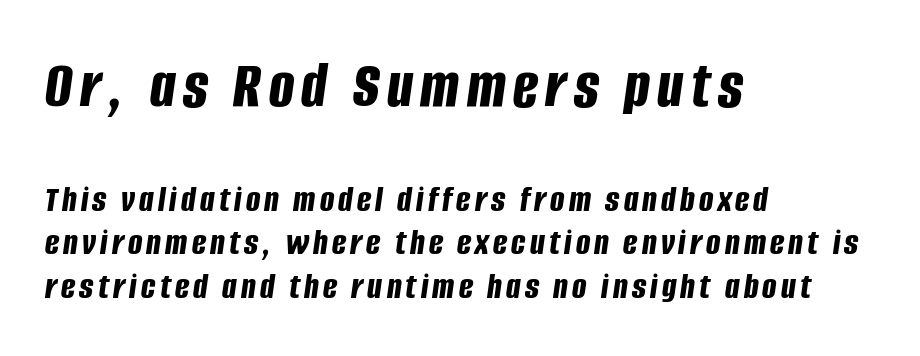
When letters slant like this, we call the style italic. Note: larger setting up top, smaller setting below. Each line starts at the same left margin while the right side varies. Spacing verdict: proportional, widths tailored to each character.
